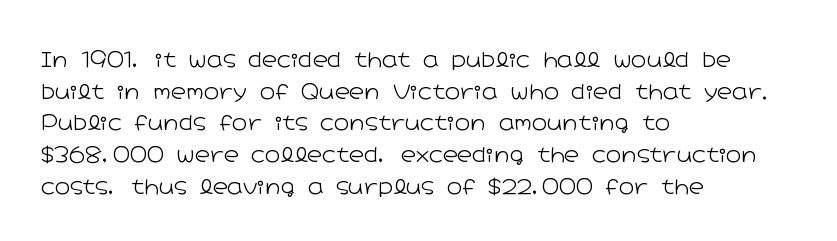
The image shows 21 px text type, upright; set left-aligned, normal line spacing (1.51x), normal letter spacing, not underlined.
